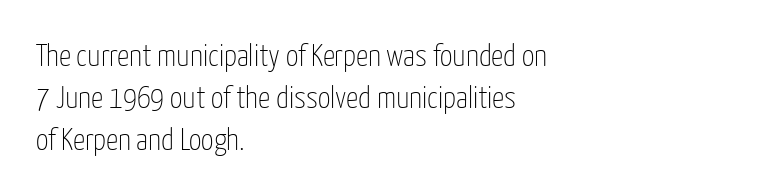
{"serif": "no", "italic": "no", "bold": "no", "weight": "thin", "width": "condensed", "stroke_contrast": "low", "x_height": "medium", "monospaced": "no", "underline": "no", "align": "left", "line_spacing": "normal", "line_spacing_ratio": 1.36, "letter_spacing": "normal", "letter_spacing_em": 0.0, "glyph_px": 31}
